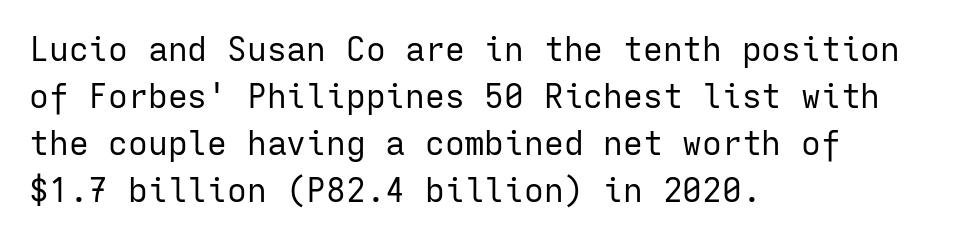
The image shows 33 px regular-weight sans-serif type, upright, monospaced; set left-aligned, normal line spacing (1.42x), normal letter spacing, not underlined; low stroke contrast and a medium x-height.
